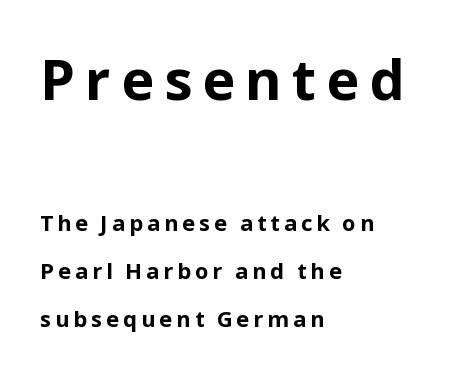
The image shows 56 px bold sans-serif type, upright; set left-aligned, loose line spacing (2.18x), not underlined; the first (top) block is 2.55x larger; low stroke contrast and a medium x-height.
